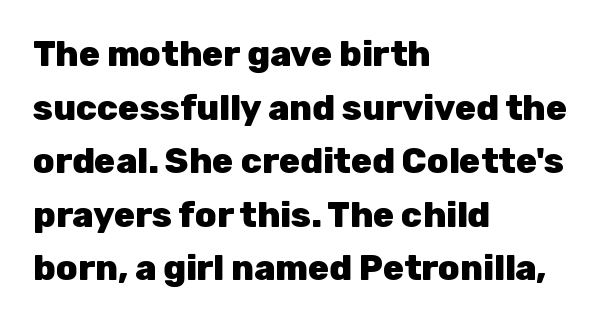
The lettering stays uniformly vertical, giving the passage a roman look. Stroke terminals: plain, sans-serif. If you drew a ruler down the left edge, every line would touch it. Tracking here is standard; glyphs follow each other at the usual distance. Spacing verdict: proportional, widths tailored to each character. The typesetting leans heavy: a genuine bold.
